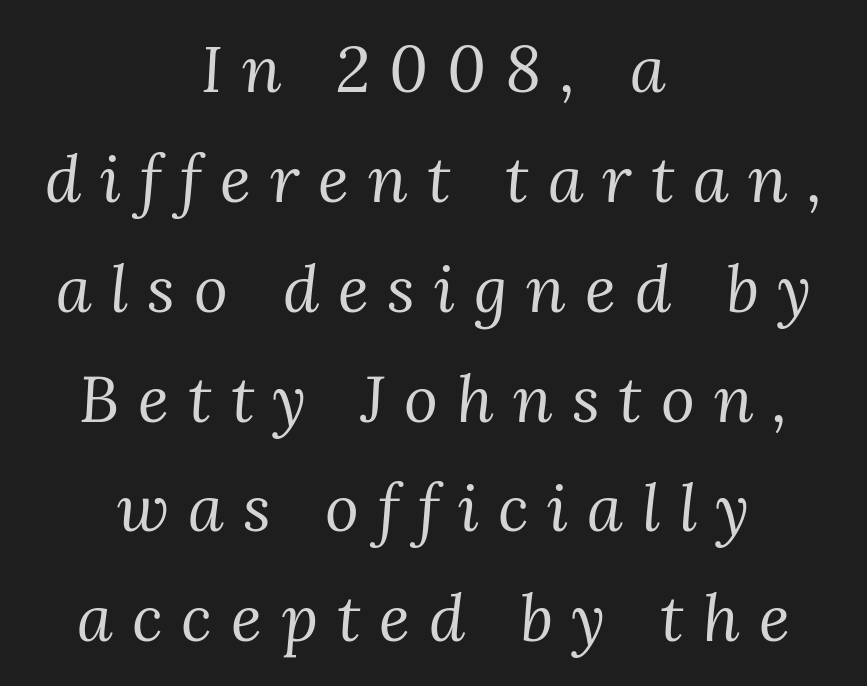
Q: Is the text bold? A: No.
Q: Is the text italic (slanted)? A: Yes, it leans right by about 3 degrees.
Q: Is the typeface a serif or a sans-serif typeface? A: Serif.
Q: Is the text underlined? A: No.
Q: How is the paragraph aligned? A: Centered.
Q: Is the spacing between letters normal or unusually wide? A: Unusually wide.
Q: Is the spacing between lines tight, normal or loose? A: Normal.
Q: Width (condensed, normal, or wide)? A: Normal.
Q: Stroke contrast? A: Medium.
Q: x-height? A: Medium.
Q: Monospaced? A: No.
